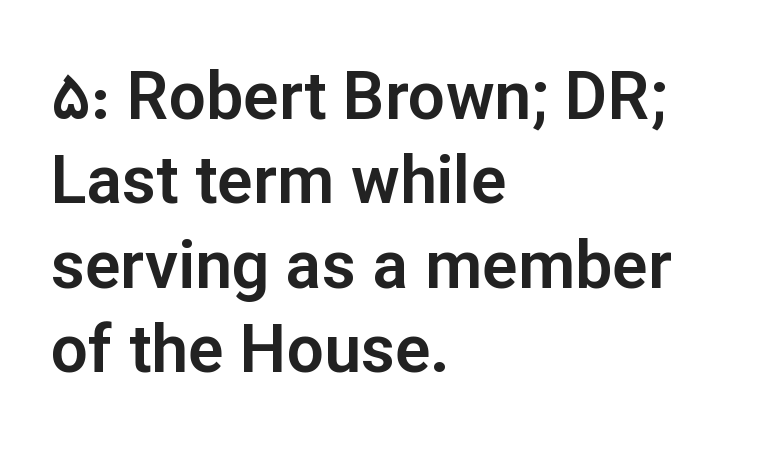
Successive baselines arrive at the customary interval. The line texture is even and compact thanks to regular tracking. Typographically, this falls in the sans-serif category. Varying glyph widths throughout — classic text-font behaviour. The foot of each line stays bare and open. Leftover space on each line is placed entirely after the last word.
